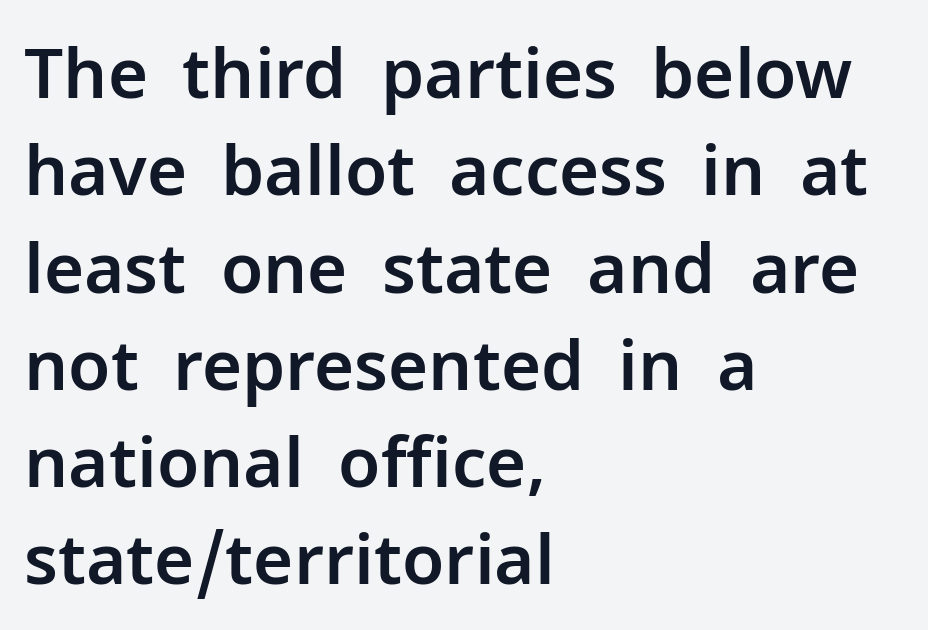
Teacher's note: observe the even left margin — that is flush-left alignment. The foot of each line stays bare and open. Proportional: the letters do not fall into vertical columns. Honestly, the letter spacing is just normal — you wouldn't notice it.
